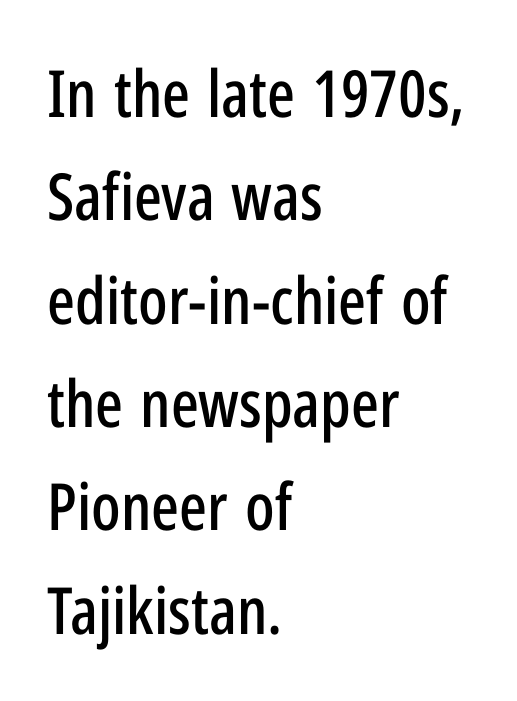
{"serif": "no", "italic": "no", "width": "condensed", "stroke_contrast": "low", "x_height": "medium", "monospaced": "no", "underline": "no", "align": "left", "line_spacing": "normal", "line_spacing_ratio": 1.59, "letter_spacing": "normal", "letter_spacing_em": 0.0, "glyph_px": 65}
